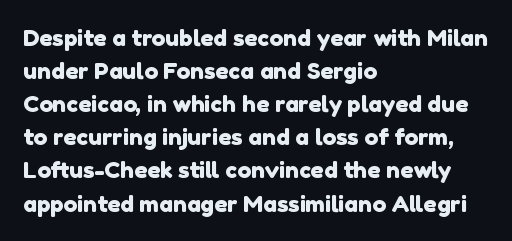
Q: Is the text underlined? A: No.
Q: How is the paragraph aligned? A: Left-aligned.
Q: Is the spacing between letters normal or unusually wide? A: Normal.
Q: Is the spacing between lines tight, normal or loose? A: Normal.
